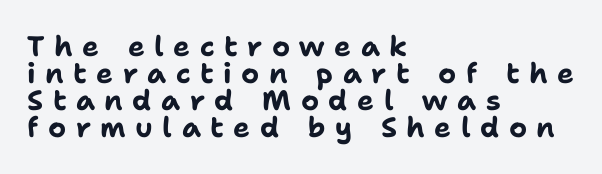
In terms of posture, this sample is upright. Leading: reduced. Horizontal alignment here is leftward, the default for most running prose. Each letter keeps its own natural width here, so spacing adapts to shape. Chunky letters — that's bold for sure.
